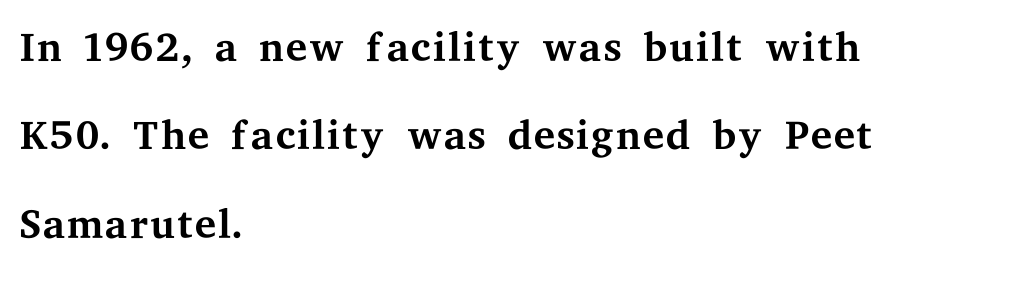
The image shows 61 px regular-weight, wide serif type, upright; set left-aligned, normal line spacing (1.45x), normal letter spacing, not underlined; medium stroke contrast and a medium x-height.
